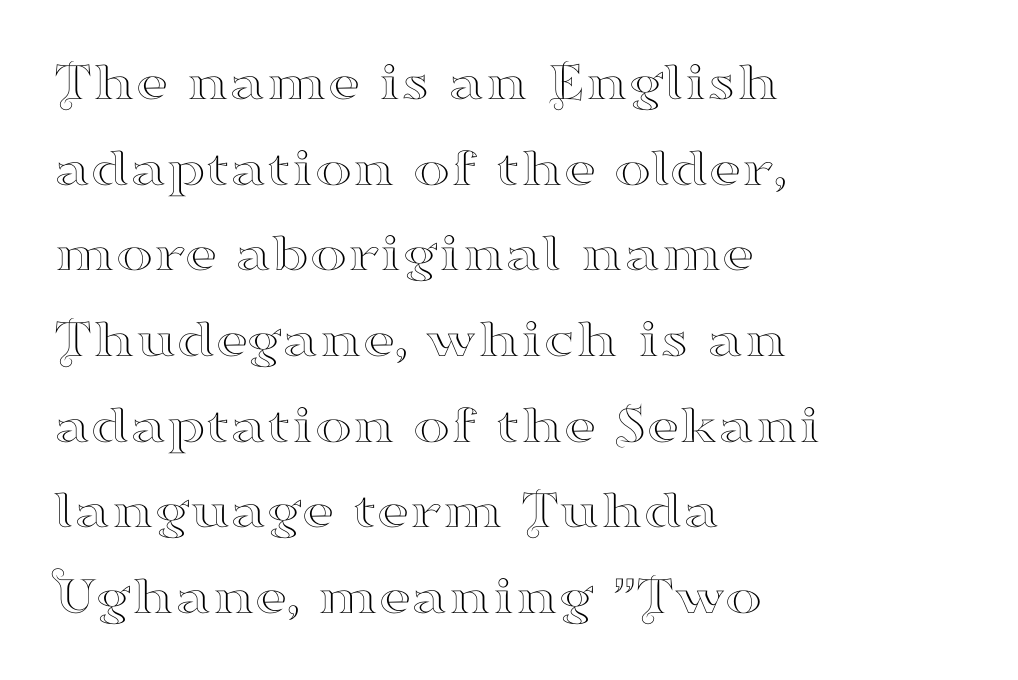
This is roman type, the default non-slanted kind. These lines keep a tight, regular rhythm from letter to letter. The typesetter chose a ragged-right arrangement here. Vertically, the passage feels balanced, rows spaced as you'd expect. The space directly below the letters is spotless.
